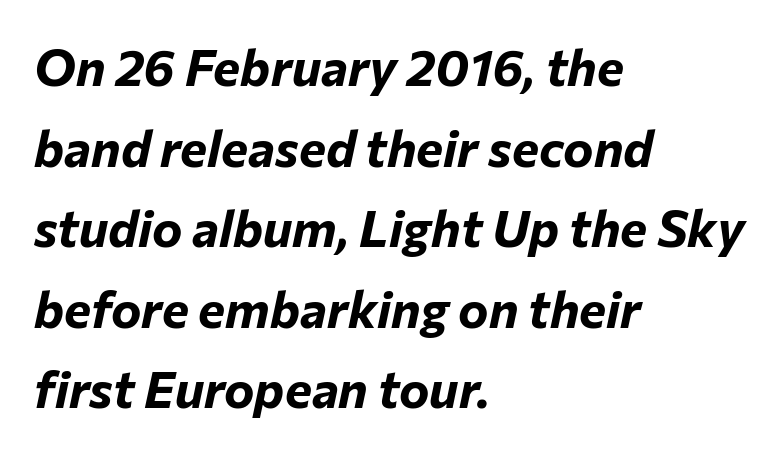
The image shows 51 px bold type, italic (leaning right); set left-aligned, normal line spacing (1.58x), normal letter spacing, not underlined; low stroke contrast and a medium x-height.
